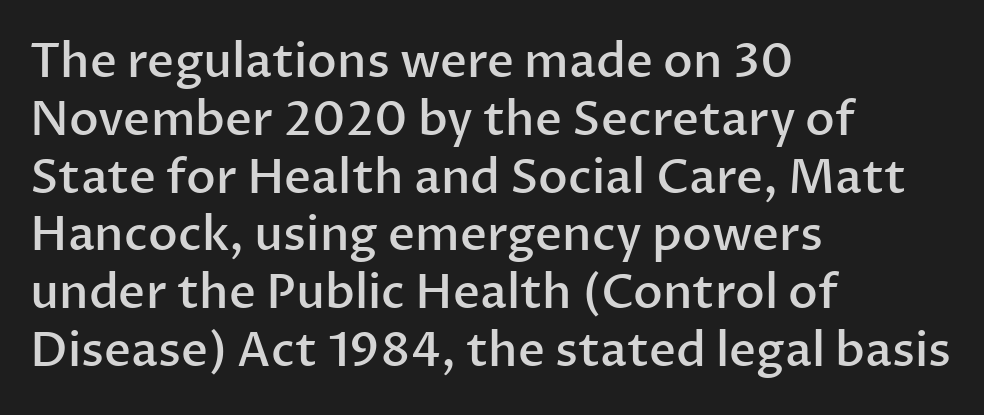
Q: Is the text bold? A: Semi-bold.
Q: Is the text italic (slanted)? A: No, it is upright.
Q: Is the typeface a serif or a sans-serif typeface? A: Sans-serif.
Q: Is the text underlined? A: No.
Q: How is the paragraph aligned? A: Left-aligned.
Q: Is the spacing between letters normal or unusually wide? A: Normal.
Q: Width (condensed, normal, or wide)? A: Normal.
Q: Stroke contrast? A: Low.
Q: x-height? A: Medium.
Q: Monospaced? A: No.
